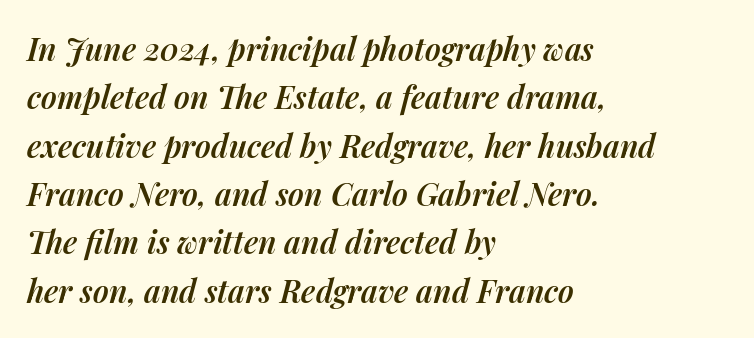
Q: Is the text bold? A: Semi-bold.
Q: Is the text italic (slanted)? A: Yes, it leans right by about 14 degrees.
Q: Is the text underlined? A: No.
Q: How is the paragraph aligned? A: Left-aligned.
Q: Is the spacing between letters normal or unusually wide? A: Normal.
Q: Is the spacing between lines tight, normal or loose? A: Normal.
Q: Width (condensed, normal, or wide)? A: Normal.
Q: Stroke contrast? A: Medium.
Q: x-height? A: Medium.
Q: Monospaced? A: No.
